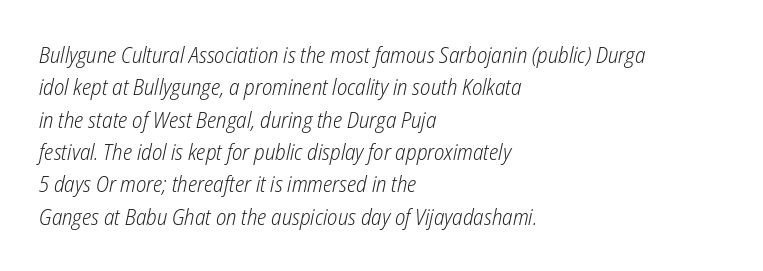
{"italic": "yes", "lean": "right", "slant_degrees": 12, "bold": "no", "underline": "no", "align": "left", "line_spacing": "normal", "line_spacing_ratio": 1.47, "letter_spacing": "normal", "letter_spacing_em": 0.0, "glyph_px": 22}
